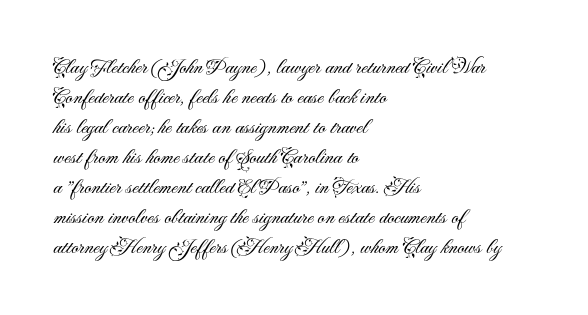
Reading down the column, the eye jumps a familiar distance to each next line. Left-aligned paragraph, ragged on the right. Check under the words: just untouched page.
